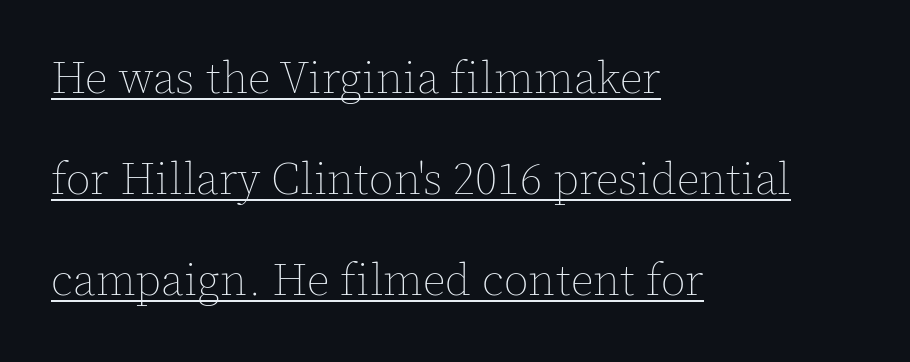
{"italic": "no", "bold": "no", "weight": "thin", "width": "normal", "x_height": "medium", "monospaced": "no", "underline": "yes", "align": "left", "line_spacing": "loose", "line_spacing_ratio": 2.24, "letter_spacing": "normal", "letter_spacing_em": 0.0, "glyph_px": 45}
